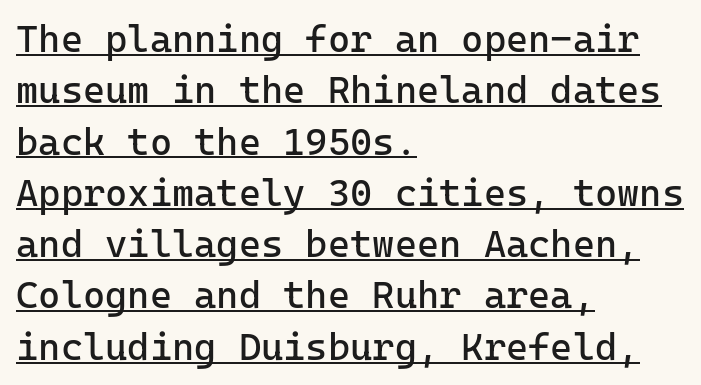
The image shows 38 px regular-weight sans-serif type, upright, monospaced; set left-aligned, normal line spacing (1.35x), normal letter spacing, underlined; low stroke contrast and a medium x-height.
